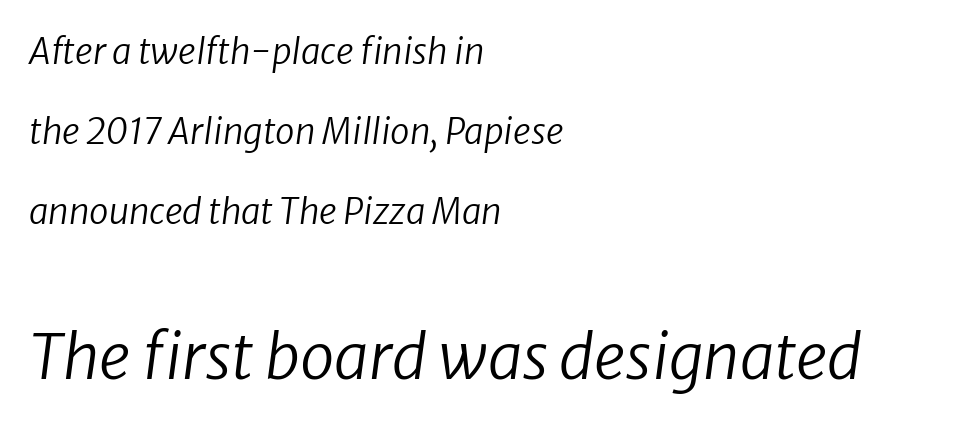
{"serif": "no", "bold": "no", "weight": "regular", "width": "normal", "stroke_contrast": "low", "x_height": "medium", "monospaced": "no", "underline": "no", "align": "left", "line_spacing": "loose", "line_spacing_ratio": 2.28, "letter_spacing": "normal", "letter_spacing_em": 0.0, "larger_block": "second", "size_ratio": 1.77, "glyph_px": 62}
